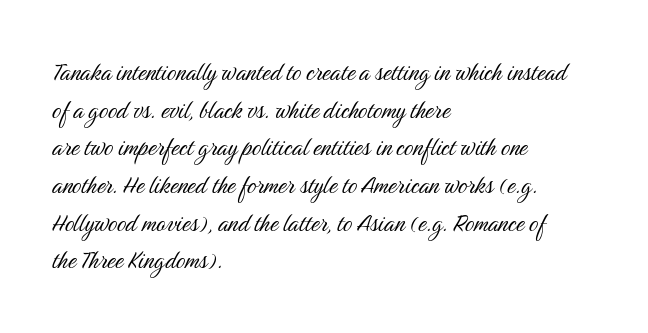
The passage shown has conventional tracking throughout. The text was rendered using a sans face with plain stroke endings. The rendering uses natural spacing where letterforms have individual widths.
